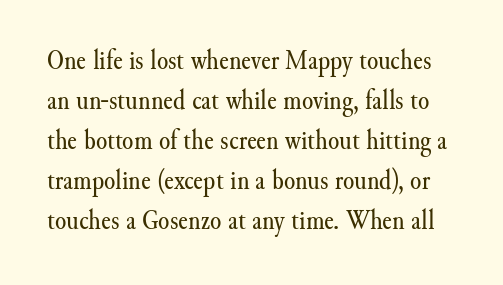
{"serif": "yes", "italic": "no", "bold": "no", "weight": "regular", "width": "normal", "stroke_contrast": "medium", "x_height": "small", "monospaced": "no", "underline": "no", "line_spacing": "normal", "line_spacing_ratio": 1.38, "letter_spacing": "normal", "letter_spacing_em": 0.0, "glyph_px": 29}
